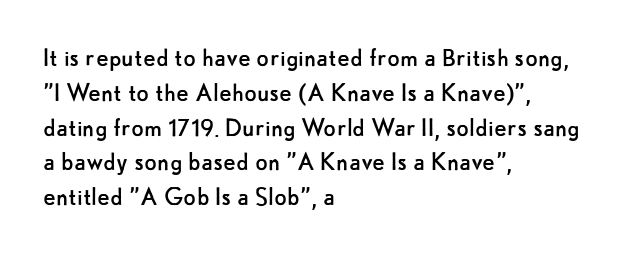
{"serif": "no", "italic": "no", "bold": "no", "weight": "regular", "width": "normal", "stroke_contrast": "low", "x_height": "small", "monospaced": "no", "underline": "no", "align": "left", "line_spacing_ratio": 1.2, "letter_spacing": "normal", "letter_spacing_em": 0.0, "glyph_px": 29}
